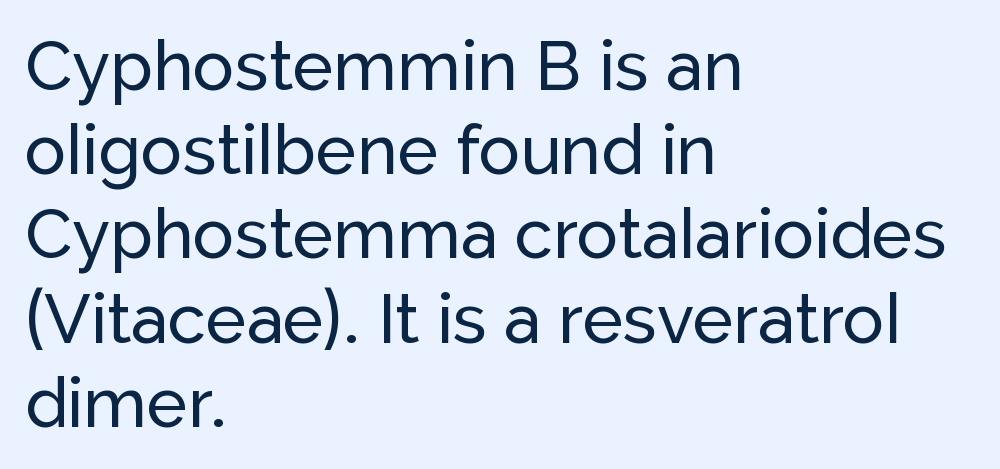
Honestly, there is no underline to notice here at all. Designer's note — italics off, roman on. Glyph-to-glyph distance matches everyday printed text. All the whitespace from short lines collects on the right. A typesetter would call this proportional, since set widths differ per character. Stroke terminals: plain, sans-serif.
